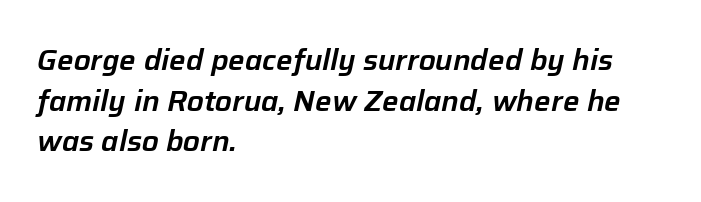
{"italic": "yes", "lean": "right", "slant_degrees": 12, "width": "normal", "stroke_contrast": "low", "x_height": "medium", "monospaced": "no", "underline": "no", "align": "left", "line_spacing": "normal", "line_spacing_ratio": 1.4, "letter_spacing": "normal", "letter_spacing_em": 0.0, "glyph_px": 29}
